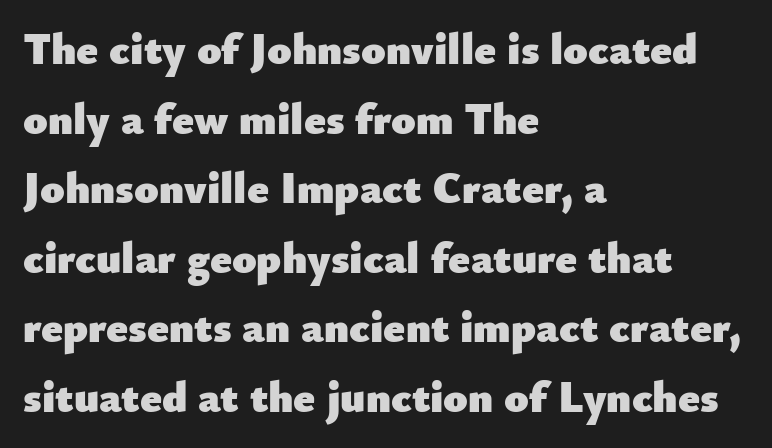
The image shows 44 px heavy sans-serif type, upright; set left-aligned, normal line spacing (1.58x), normal letter spacing, not underlined; low stroke contrast and a small x-height.
